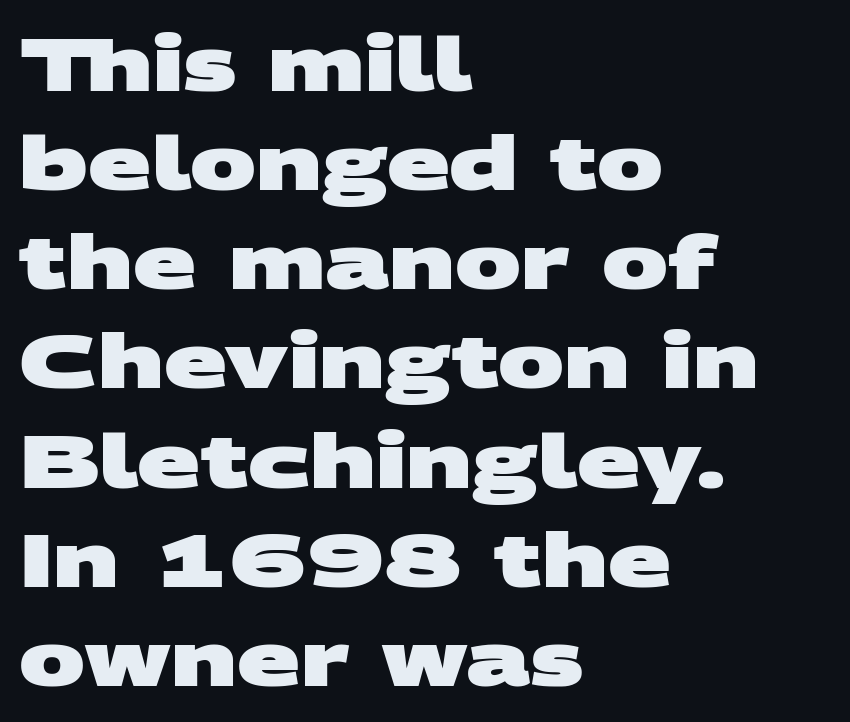
{"serif": "no", "bold": "yes", "weight": "heavy", "width": "wide", "stroke_contrast": "medium", "x_height": "large", "monospaced": "no", "underline": "no", "align": "left", "line_spacing": "normal", "line_spacing_ratio": 1.34, "letter_spacing": "normal", "letter_spacing_em": 0.0, "glyph_px": 74}
